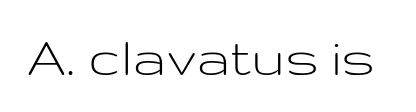
{"serif": "no", "italic": "no", "bold": "no", "weight": "light", "width": "wide", "stroke_contrast": "low", "x_height": "medium", "monospaced": "no", "underline": "no", "letter_spacing": "normal", "letter_spacing_em": 0.0, "glyph_px": 59}
